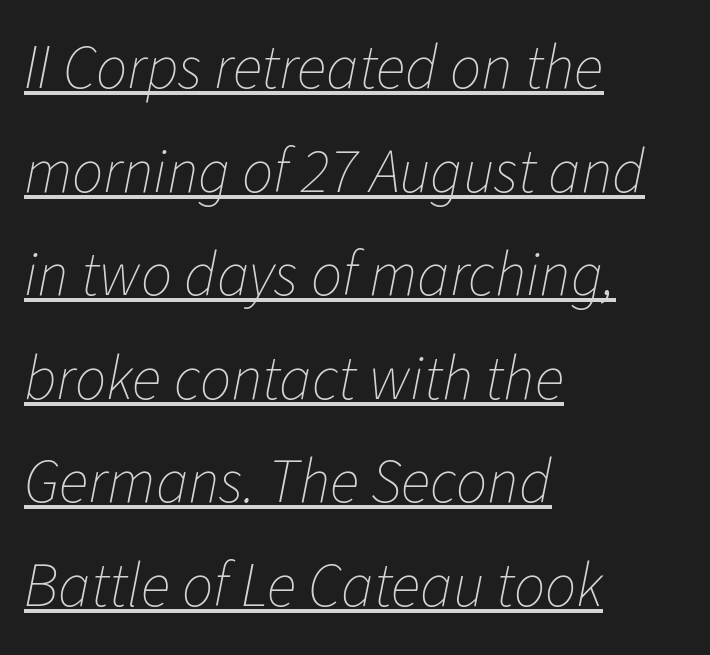
{"italic": "yes", "lean": "right", "slant_degrees": 11, "bold": "no", "weight": "thin", "width": "normal", "stroke_contrast": "low", "x_height": "medium", "monospaced": "no", "underline": "yes", "align": "left", "line_spacing": "normal", "line_spacing_ratio": 1.67, "letter_spacing": "normal", "letter_spacing_em": 0.0, "glyph_px": 62}
